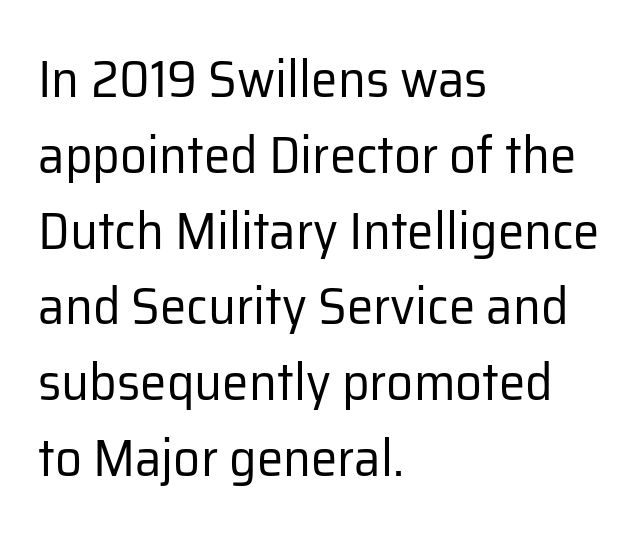
{"serif": "no", "italic": "no", "bold": "no", "weight": "regular", "width": "normal", "stroke_contrast": "low", "x_height": "medium", "monospaced": "no", "underline": "no", "align": "left", "line_spacing": "normal", "line_spacing_ratio": 1.43, "letter_spacing": "normal", "letter_spacing_em": 0.0, "glyph_px": 53}
